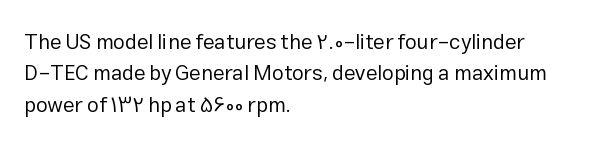
{"italic": "no", "bold": "no", "underline": "no", "align": "left", "line_spacing": "normal", "line_spacing_ratio": 1.5, "letter_spacing": "normal", "letter_spacing_em": 0.0, "glyph_px": 21}
